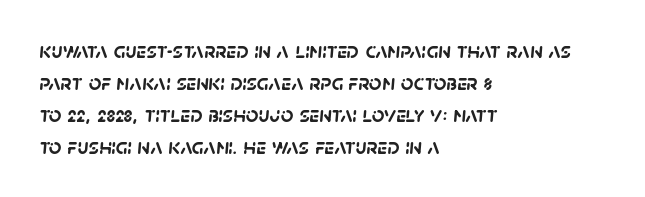
{"bold": "yes", "underline": "no", "align": "left", "line_spacing": "normal", "line_spacing_ratio": 1.45, "letter_spacing": "normal", "letter_spacing_em": 0.0, "glyph_px": 22}
